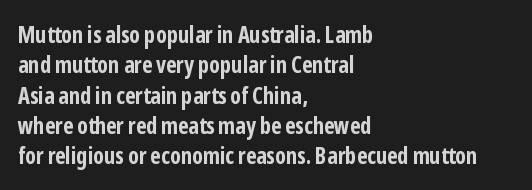
Q: Is the text bold? A: Yes.
Q: Is the text italic (slanted)? A: No, it is upright.
Q: Is the text underlined? A: No.
Q: How is the paragraph aligned? A: Left-aligned.
Q: Is the spacing between letters normal or unusually wide? A: Normal.
Q: Is the spacing between lines tight, normal or loose? A: Normal.
